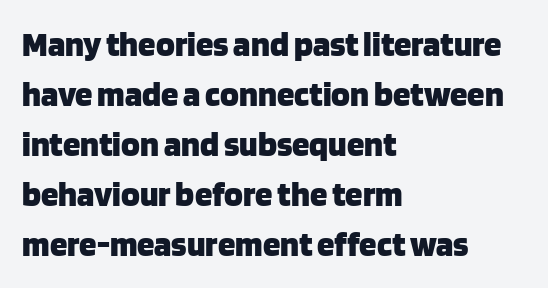
Check under the words: just untouched page. The rendering uses natural spacing where letterforms have individual widths. Is the letter spacing exaggerated? No — it looks like the ordinary default. The face used here has the dense, thick strokes of a bold. Tall strokes in this sample are plumb rather than angled. The paragraph has a hard left edge and a soft right edge.
